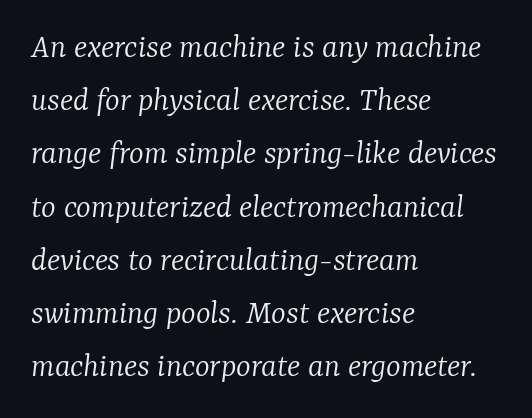
Q: Is the text bold? A: No.
Q: Is the text italic (slanted)? A: Yes, it leans right by about 7 degrees.
Q: Is the typeface a serif or a sans-serif typeface? A: Serif.
Q: Is the text underlined? A: No.
Q: How is the paragraph aligned? A: Left-aligned.
Q: Is the spacing between letters normal or unusually wide? A: Normal.
Q: Is the spacing between lines tight, normal or loose? A: Normal.
Q: Width (condensed, normal, or wide)? A: Normal.
Q: Stroke contrast? A: Low.
Q: x-height? A: Medium.
Q: Monospaced? A: No.
